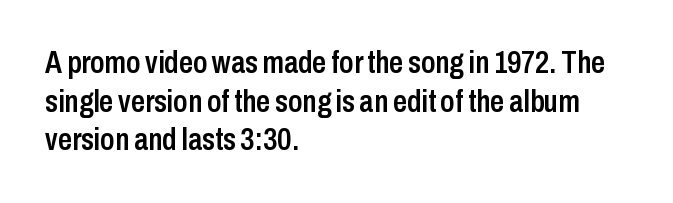
These lines were composed using upright roman letters. The letters are semibold — heavier than regular but short of a full bold. Students, observe: this is what conventionally led text looks like. A classic flush-left, rag-right setting is used for this passage.
